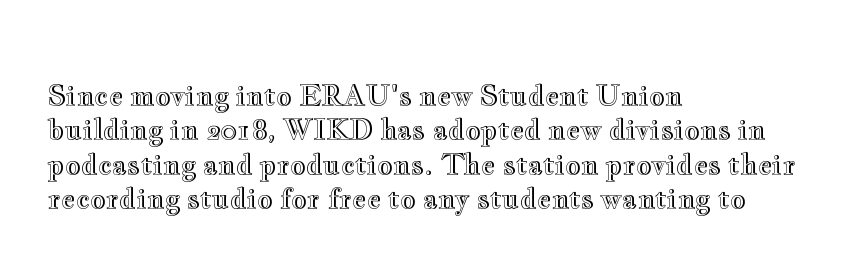
The image shows 27 px text type, upright; set left-aligned, normal line spacing (1.27x), normal letter spacing, not underlined.
